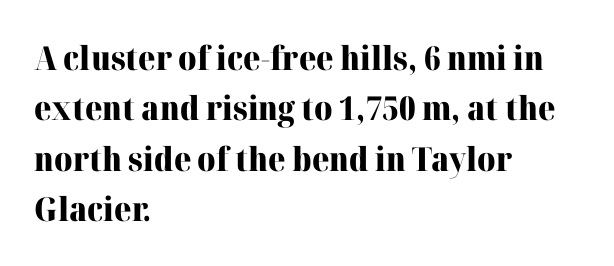
The image shows 33 px heavy serif type, upright; set left-aligned, normal line spacing (1.53x), normal letter spacing, not underlined; high stroke contrast and a medium x-height.
